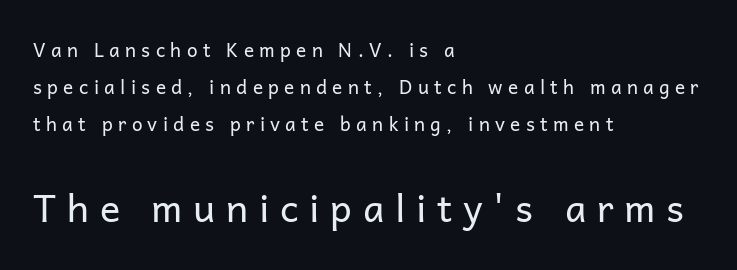
A typesetter would call this heavily tracked-out type. Bold? No — there's no thickening of the strokes. Unlike italic type, these characters show no tilt at all. The rendering uses natural spacing where letterforms have individual widths. Leading is clearly above the norm, producing a sparse column.
